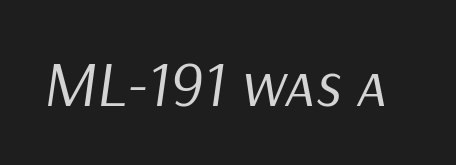
Q: Is the text bold? A: No.
Q: Is the text italic (slanted)? A: Yes, it leans right by about 9 degrees.
Q: Is the text underlined? A: No.
Q: Is the spacing between letters normal or unusually wide? A: Normal.
Q: Width (condensed, normal, or wide)? A: Normal.
Q: Stroke contrast? A: Low.
Q: x-height? A: Medium.
Q: Monospaced? A: No.
